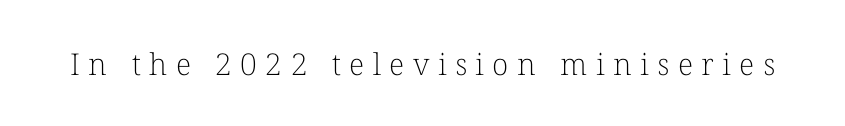
Q: Is the text bold? A: No.
Q: Is the text italic (slanted)? A: No, it is upright.
Q: Is the typeface a serif or a sans-serif typeface? A: Serif.
Q: Is the text underlined? A: No.
Q: Is the spacing between letters normal or unusually wide? A: Unusually wide.
Q: Width (condensed, normal, or wide)? A: Normal.
Q: Stroke contrast? A: Low.
Q: x-height? A: Medium.
Q: Monospaced? A: No.
